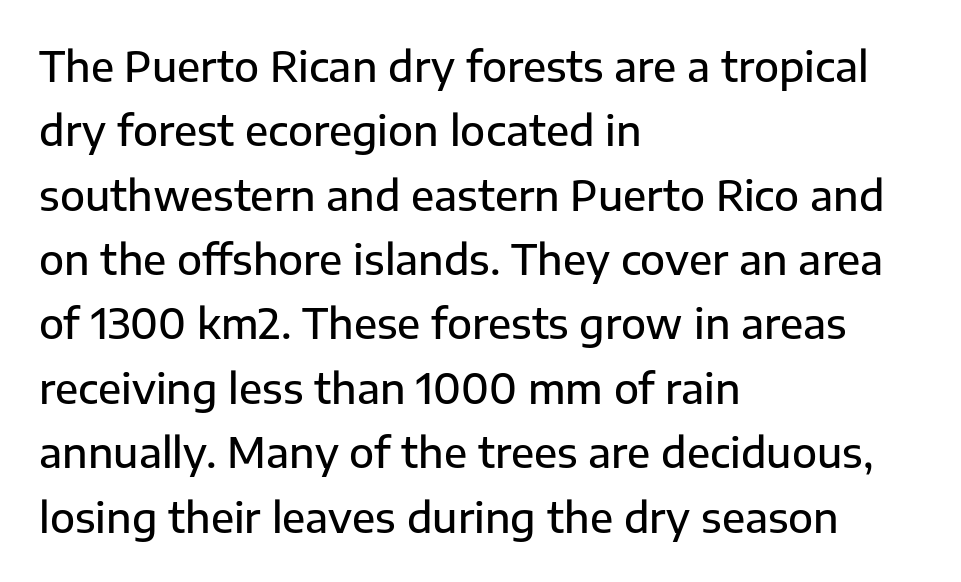
The image shows 41 px semibold sans-serif type, upright; set left-aligned, normal line spacing (1.57x), normal letter spacing, not underlined; low stroke contrast and a medium x-height.
